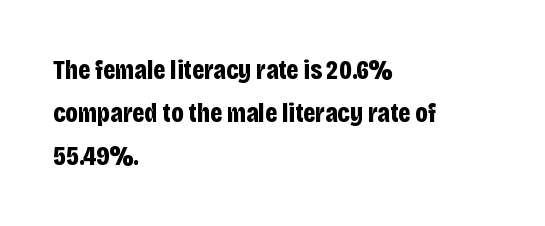
Typesetter's note: full bold, strokes at maximum text heaviness. Quick note: interline space is typical. Compared with a centered layout, this one pins lines to the left instead. Tall strokes in this sample are plumb rather than angled. The tracking reads as untouched default to a designer's eye. Has an underline been added? It has not.
